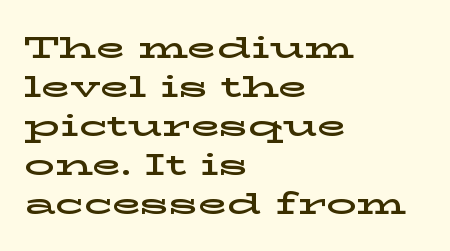
The image shows 30 px wide serif type, upright; set left-aligned, normal line spacing (1.3x), normal letter spacing, not underlined; low stroke contrast and a medium x-height.
